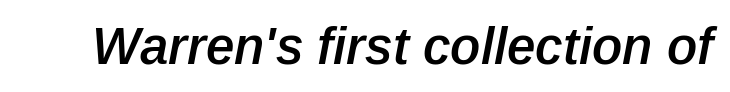
Q: Is the text bold? A: Semi-bold.
Q: Is the text italic (slanted)? A: Yes, it leans right by about 12 degrees.
Q: Is the text underlined? A: No.
Q: Is the spacing between letters normal or unusually wide? A: Normal.
Q: Width (condensed, normal, or wide)? A: Normal.
Q: Stroke contrast? A: Low.
Q: x-height? A: Medium.
Q: Monospaced? A: No.
